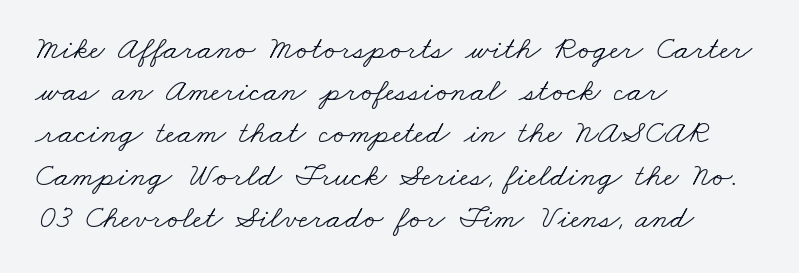
{"serif": "yes", "bold": "no", "weight": "light", "width": "wide", "stroke_contrast": "low", "x_height": "small", "monospaced": "no", "underline": "no", "align": "left", "line_spacing": "normal", "line_spacing_ratio": 1.28, "letter_spacing": "normal", "letter_spacing_em": 0.0, "glyph_px": 33}
